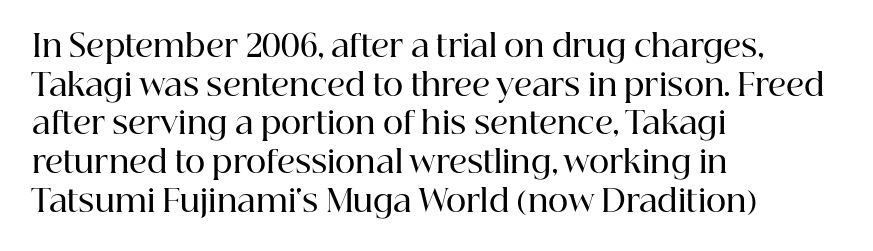
This is the in-between weight designers call semibold or demi. The passage shown is typeset with a serif family. The lettering holds an erect, upright posture throughout. The letters advance in unequal steps, a hallmark of proportional type. Descenders hang freely into open space. The rag falls on the right side of this text block.
